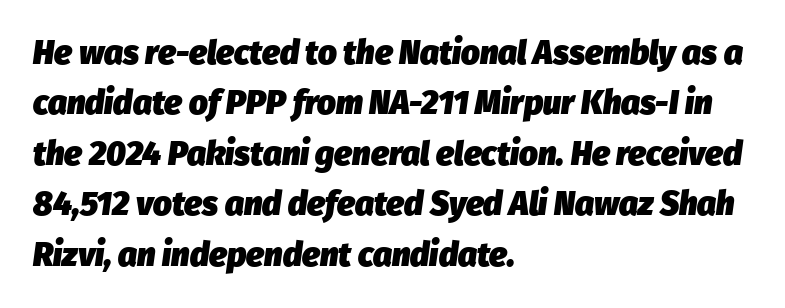
The image shows 33 px heavy type, italic (leaning right); set left-aligned, normal line spacing (1.53x), normal letter spacing, not underlined; low stroke contrast and a medium x-height.
